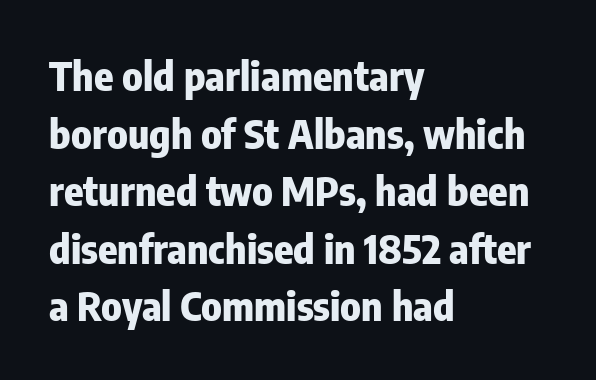
Upright lettering throughout. Character widths vary here, with narrow letters taking less room than wide ones. Line beginnings align vertically; line endings do not. Whoever set this chose a conventional vertical rhythm. The font is running at its bold setting.
